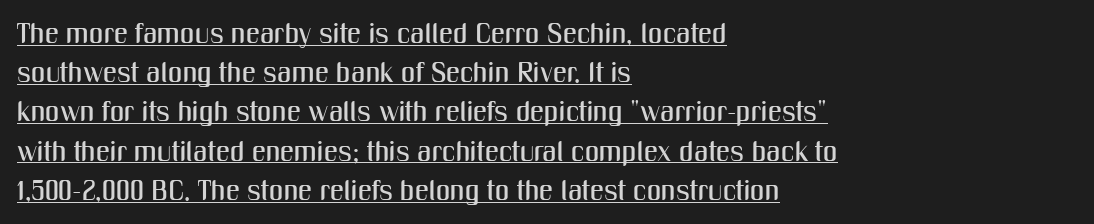
Q: Is the text italic (slanted)? A: No, it is upright.
Q: Is the typeface a serif or a sans-serif typeface? A: Sans-serif.
Q: Is the text underlined? A: Yes.
Q: How is the paragraph aligned? A: Left-aligned.
Q: Is the spacing between letters normal or unusually wide? A: Normal.
Q: Is the spacing between lines tight, normal or loose? A: Normal.
Q: Width (condensed, normal, or wide)? A: Condensed.
Q: Stroke contrast? A: Medium.
Q: x-height? A: Medium.
Q: Monospaced? A: No.
